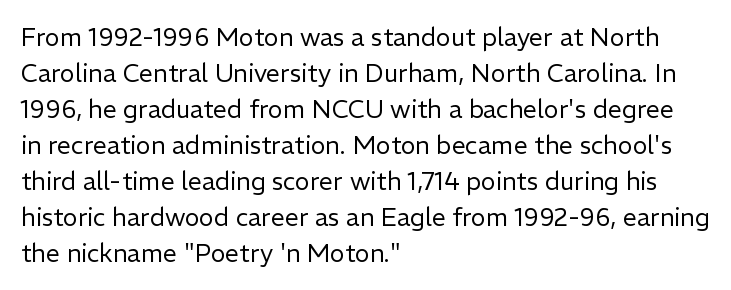
The rendering anchors every line to the left-hand side. Words appear dense and cohesive because spacing is normal. Does the leading feel generous? No, just average. A quiet, ordinary-to-light weight characterises the typeface.
